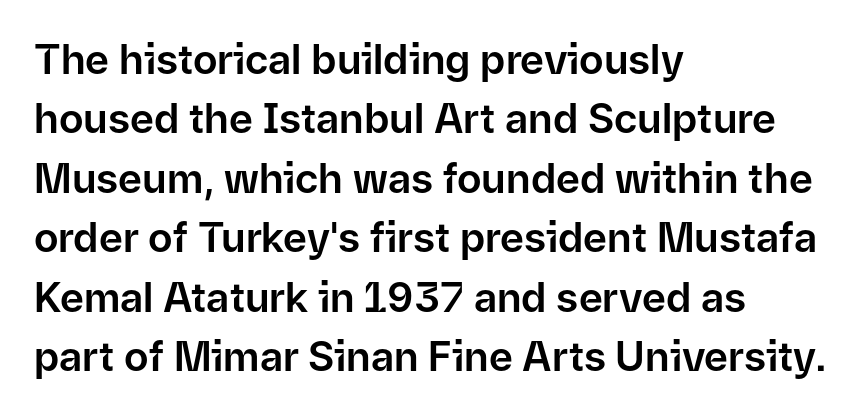
{"serif": "no", "italic": "no", "width": "normal", "stroke_contrast": "low", "x_height": "medium", "monospaced": "no", "underline": "no", "align": "left", "line_spacing": "normal", "line_spacing_ratio": 1.45, "letter_spacing": "normal", "letter_spacing_em": 0.0, "glyph_px": 41}
